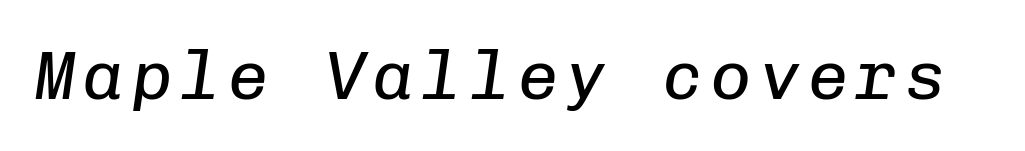
The image shows 69 px regular-weight type, italic (leaning right), monospaced; set not underlined; low stroke contrast and a medium x-height.
